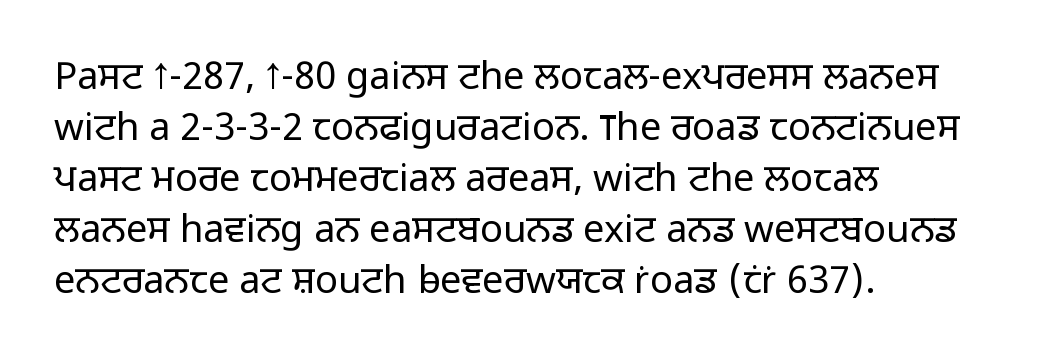
The image shows 38 px light sans-serif type, upright; set left-aligned, normal line spacing (1.34x), normal letter spacing, not underlined; low stroke contrast and a medium x-height.
